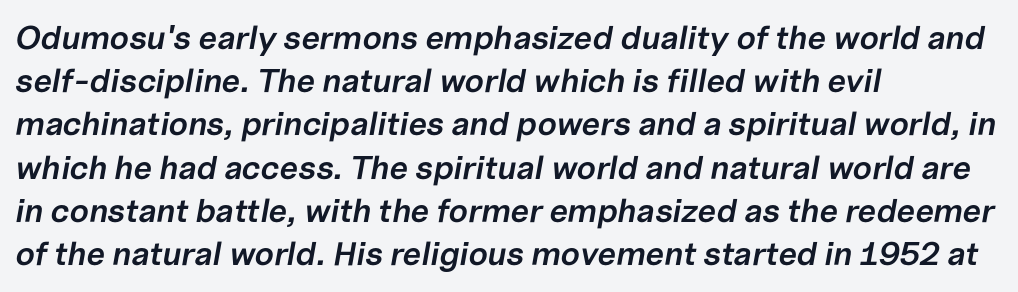
The image shows 33 px semibold type, italic (leaning right); set left-aligned, normal line spacing (1.31x), normal letter spacing, not underlined; low stroke contrast and a medium x-height.
